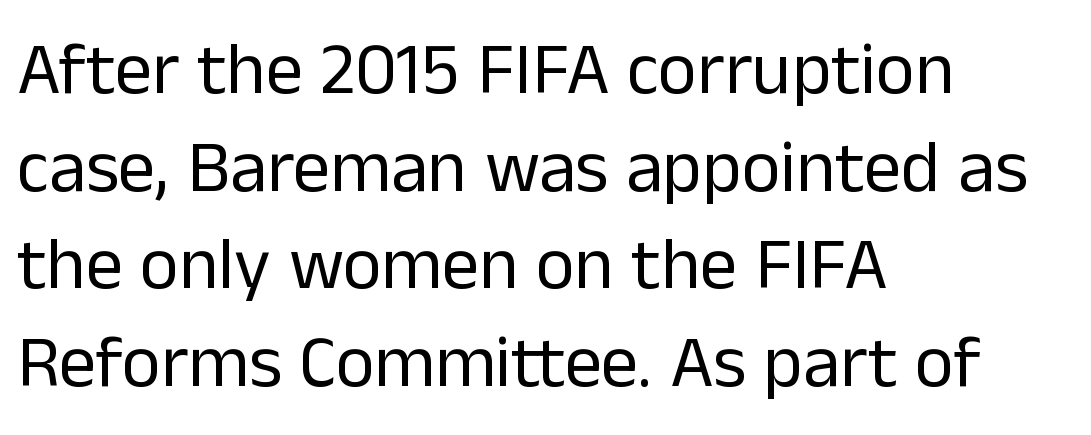
Q: Is the text bold? A: No.
Q: Is the text italic (slanted)? A: No, it is upright.
Q: Is the typeface a serif or a sans-serif typeface? A: Sans-serif.
Q: Is the text underlined? A: No.
Q: How is the paragraph aligned? A: Left-aligned.
Q: Is the spacing between letters normal or unusually wide? A: Normal.
Q: Is the spacing between lines tight, normal or loose? A: Normal.
Q: Width (condensed, normal, or wide)? A: Normal.
Q: Stroke contrast? A: Low.
Q: x-height? A: Medium.
Q: Monospaced? A: No.
